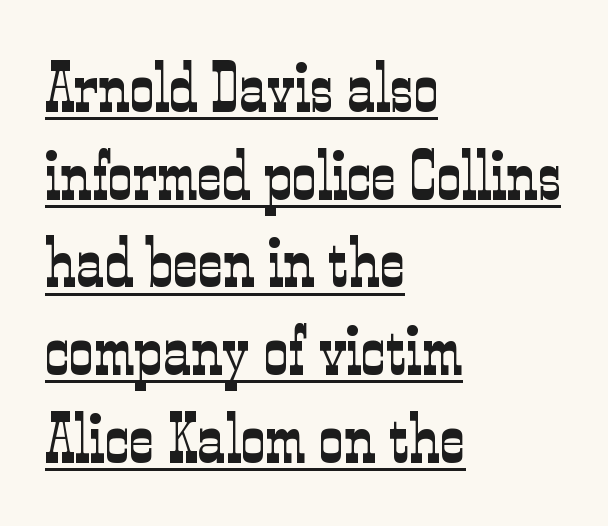
The letters advance in unequal steps, a hallmark of proportional type. The specimen reads as upright at a glance. This is not heavy type; no bold has been used. Does the leading feel generous? No, just average. A classic flush-left, rag-right setting is used for this passage.
